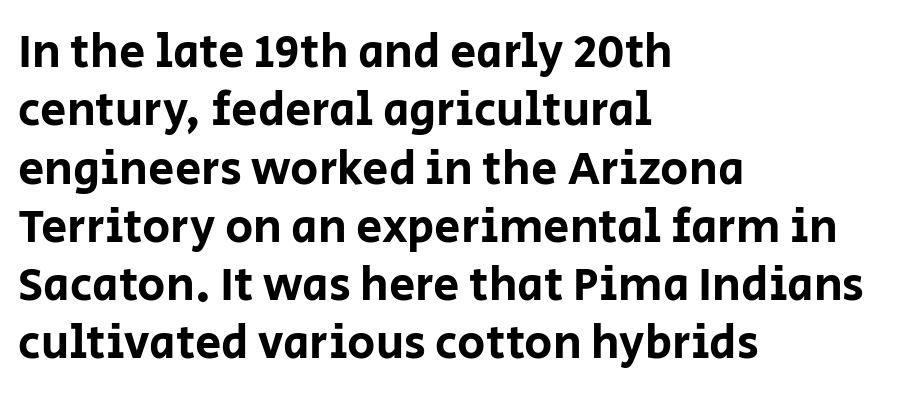
Each row of text sits above clean, open space. Tracking here is standard; glyphs follow each other at the usual distance. Looks like regular typesetting: each glyph gets only the width it needs. Every character sits straight up, as roman type does. Caption: multi-line text, flush left, ragged right.
